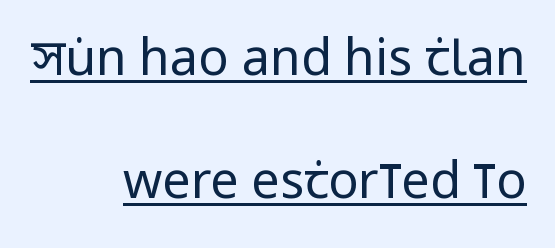
Q: Is the text bold? A: No.
Q: Is the text italic (slanted)? A: No, it is upright.
Q: Is the typeface a serif or a sans-serif typeface? A: Sans-serif.
Q: Is the text underlined? A: Yes.
Q: How is the paragraph aligned? A: Right-aligned.
Q: Is the spacing between letters normal or unusually wide? A: Normal.
Q: Is the spacing between lines tight, normal or loose? A: Loose.
Q: Width (condensed, normal, or wide)? A: Condensed.
Q: Stroke contrast? A: Low.
Q: x-height? A: Large.
Q: Monospaced? A: No.
